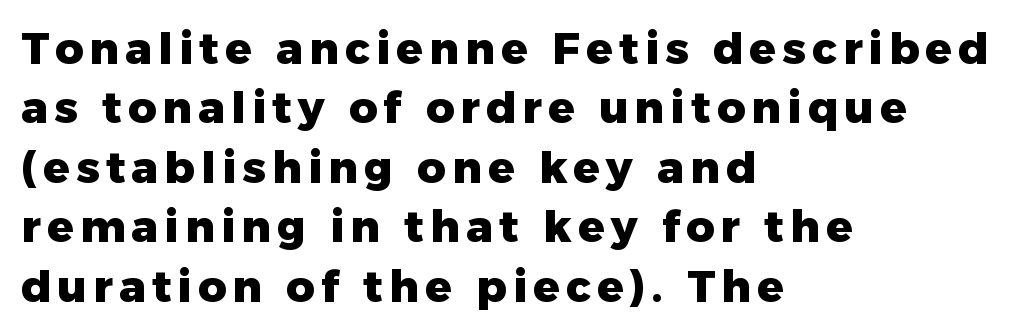
The letters are bold, with thick, heavy strokes. To sum up the face: it is a sans, with no serifs. Reading down the column, the eye jumps a familiar distance to each next line. Character widths vary here, with narrow letters taking less room than wide ones. Beneath every word, the page is bare.
